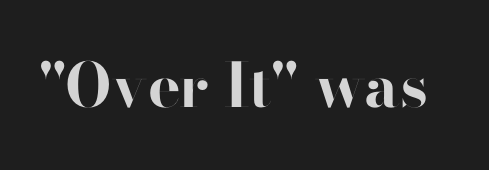
Q: Is the text bold? A: Yes.
Q: Is the text italic (slanted)? A: No, it is upright.
Q: Is the typeface a serif or a sans-serif typeface? A: Sans-serif.
Q: Is the text underlined? A: No.
Q: Is the spacing between letters normal or unusually wide? A: Normal.
Q: Width (condensed, normal, or wide)? A: Normal.
Q: Stroke contrast? A: High.
Q: x-height? A: Small.
Q: Monospaced? A: No.
